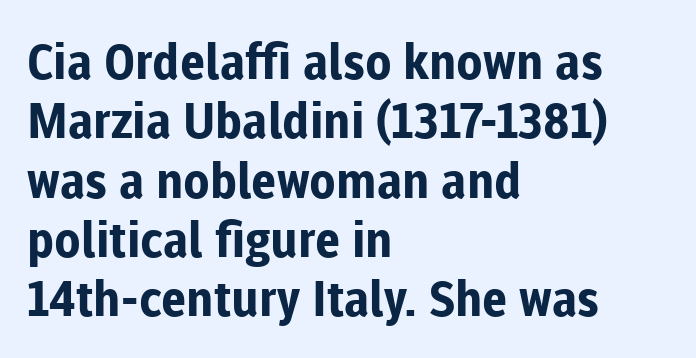
The foot of each line stays bare and open. In terms of letterform style, serifs are entirely absent. The line texture is even and compact thanks to regular tracking. Vertical strokes here are truly vertical. Does the copy run flush right? No — it runs flush left. Here the designer chose a conventional face with non-uniform glyph widths.
